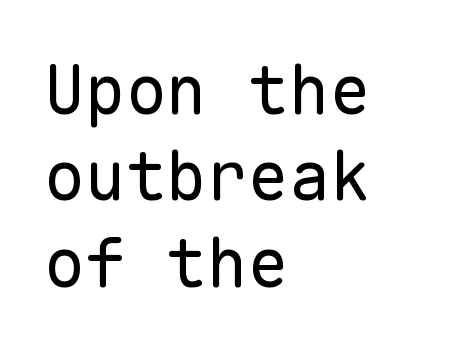
Q: Is the text bold? A: No.
Q: Is the text italic (slanted)? A: No, it is upright.
Q: Is the typeface a serif or a sans-serif typeface? A: Sans-serif.
Q: Is the text underlined? A: No.
Q: How is the paragraph aligned? A: Left-aligned.
Q: Is the spacing between letters normal or unusually wide? A: Normal.
Q: Is the spacing between lines tight, normal or loose? A: Normal.
Q: Width (condensed, normal, or wide)? A: Normal.
Q: Stroke contrast? A: Low.
Q: x-height? A: Medium.
Q: Monospaced? A: Yes.
